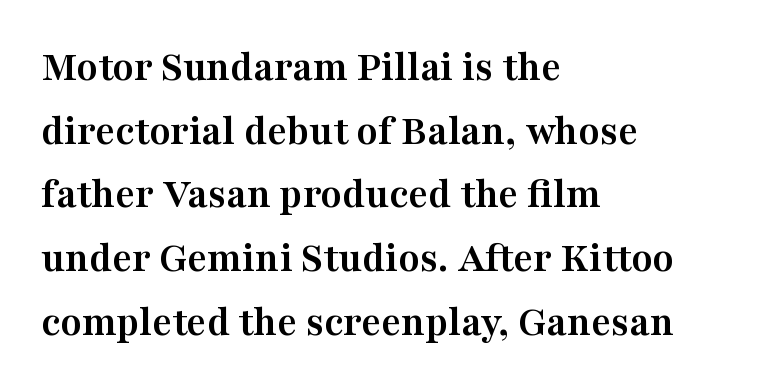
Posture: vertical. Typesetter's note: full bold, strokes at maximum text heaviness. The typesetter chose a ragged-right arrangement here. Note the varied advance widths — an 'i' is clearly narrower than an 'm'.
